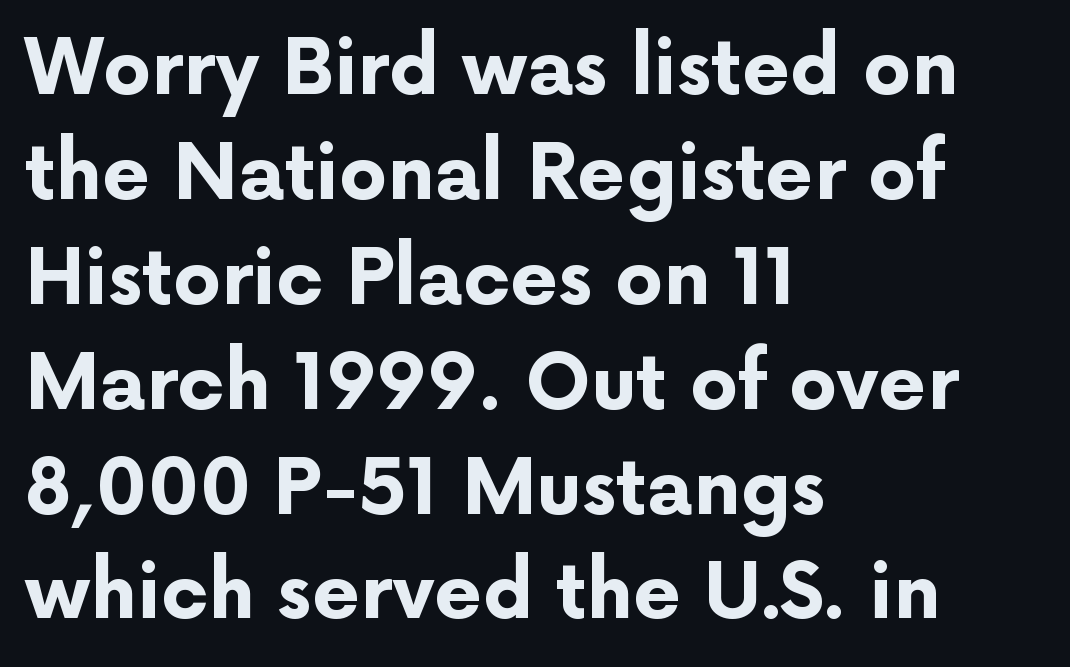
{"serif": "no", "italic": "no", "bold": "yes", "weight": "bold", "width": "normal", "stroke_contrast": "low", "x_height": "medium", "monospaced": "no", "underline": "no", "align": "left", "line_spacing": "normal", "line_spacing_ratio": 1.38, "letter_spacing": "normal", "letter_spacing_em": 0.0, "glyph_px": 76}
